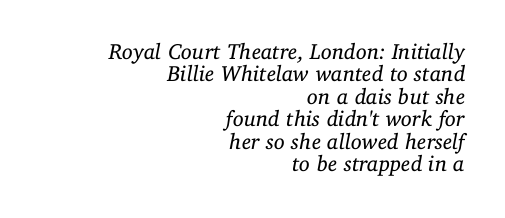
The image shows 22 px text type, italic (leaning right); set right-aligned, tight line spacing (1.02x), normal letter spacing, not underlined.
